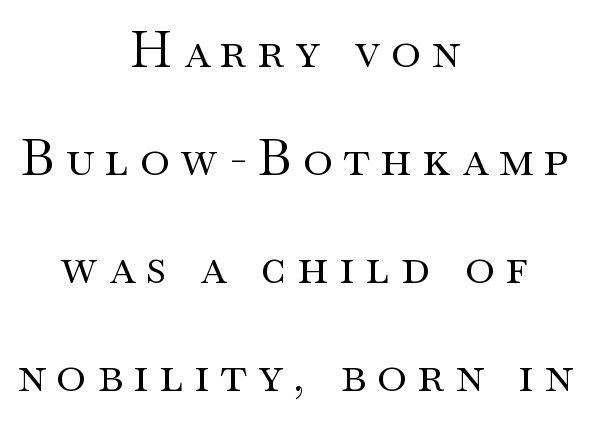
The image shows 50 px regular-weight, wide serif type, upright; set centered, loose line spacing (2.16x), unusually wide letter spacing (+0.22 em), not underlined; medium stroke contrast and a small x-height.
